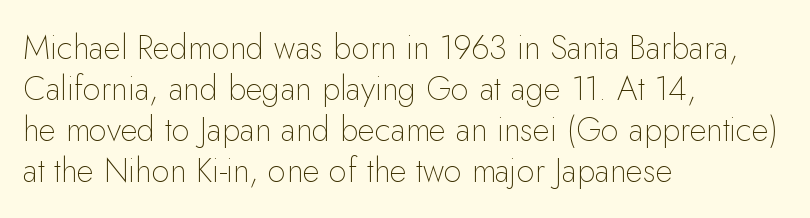
Horizontal alignment here is leftward, the default for most running prose. Underlining? Definitely not there. Heaviness? Minimal to ordinary, like unemphasized prose. Is this a fixed-width face? No — the glyphs have proportional, varying widths. Quick note: not italic, upright. The type family on display is of the sans-serif kind.
